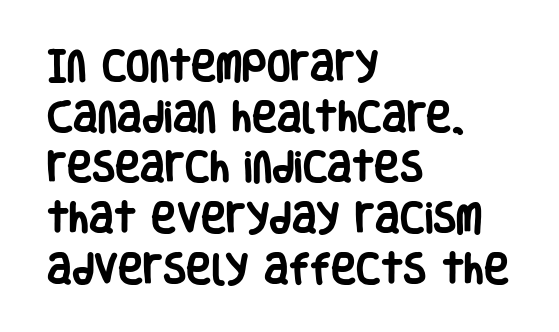
The image shows 34 px heavy, condensed sans-serif type, upright; set left-aligned, normal line spacing (1.49x), normal letter spacing, not underlined; low stroke contrast and a large x-height.
